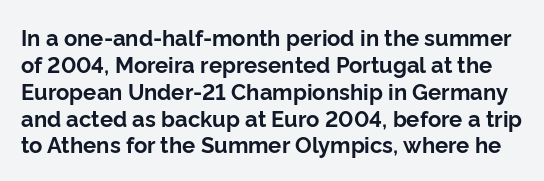
Strong, thick strokes mark this as bold type. Standard letterfit; no display-style spreading of the glyphs. The space directly below the letters is spotless. Every stem runs plumb, perpendicular to the baseline.
